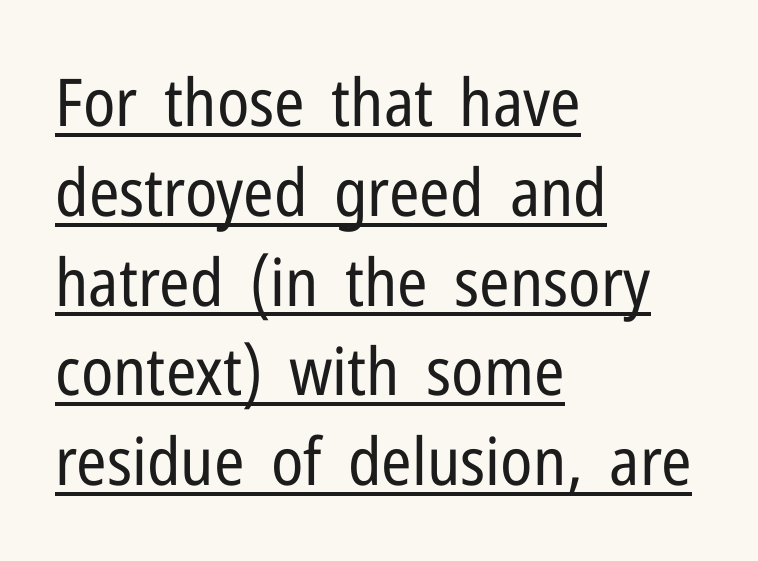
This sample has the flowing, uneven cadence of proportional lettering. The type sits square on the baseline with zero lean. This rendering uses left alignment, leaving the right contour irregular. These lines are composed in type without serifs. The passage shown stacks its lines at a standard gap. This rendering leaves character spacing at its baseline value.
